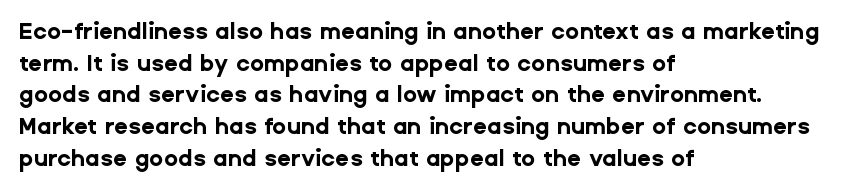
The image shows 23 px bold type, upright; set left-aligned, normal line spacing (1.38x), normal letter spacing, not underlined.
